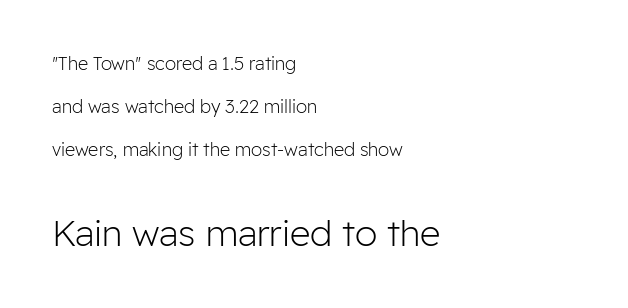
These lines are rendered in a variable-pitch font. The gaps between neighbouring characters are ordinary and unremarkable. The string is rendered with underlining switched off. Whoever set this chose breathing room over compactness in the vertical rhythm. Style check: upright.
